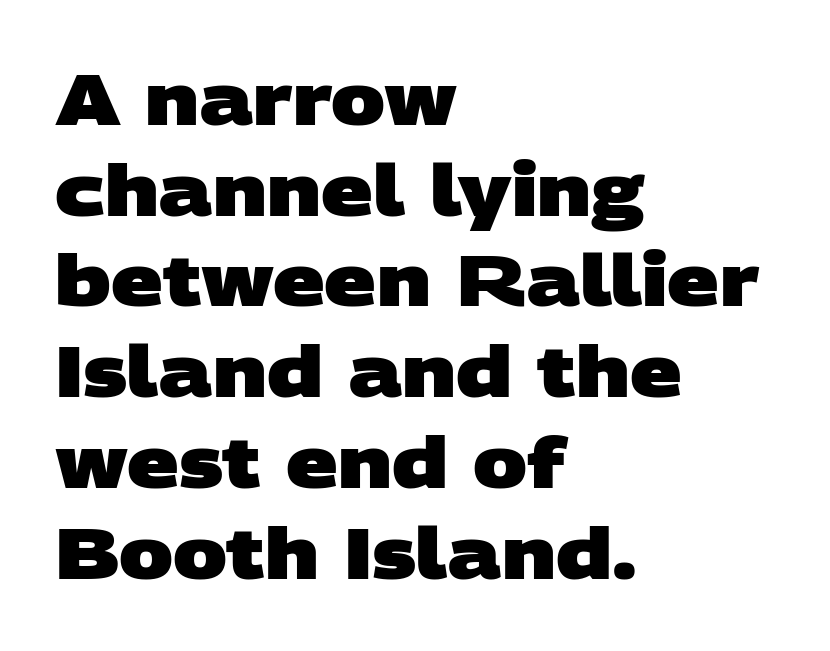
The image shows 72 px heavy, wide sans-serif type; set left-aligned, normal line spacing (1.26x), normal letter spacing, not underlined; low stroke contrast and a large x-height.
